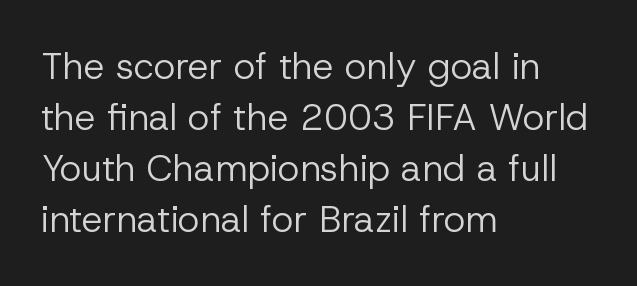
The image shows 37 px regular-weight sans-serif type, upright; set left-aligned, normal line spacing (1.38x), normal letter spacing, not underlined; low stroke contrast and a medium x-height.
